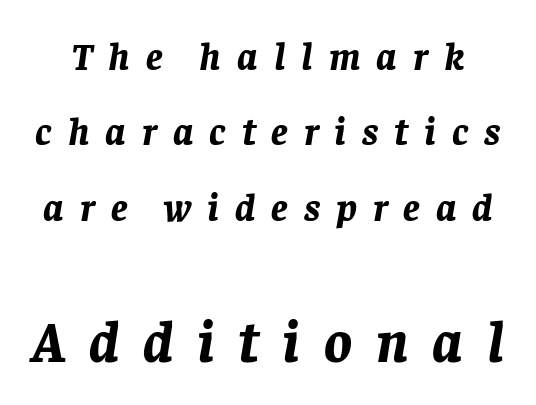
{"italic": "yes", "lean": "right", "slant_degrees": 8, "bold": "yes", "weight": "bold", "width": "normal", "stroke_contrast": "low", "x_height": "large", "monospaced": "no", "underline": "no", "line_spacing": "loose", "line_spacing_ratio": 1.93, "letter_spacing": "wide", "letter_spacing_em": 0.41, "larger_block": "second", "size_ratio": 1.49, "glyph_px": 58}
